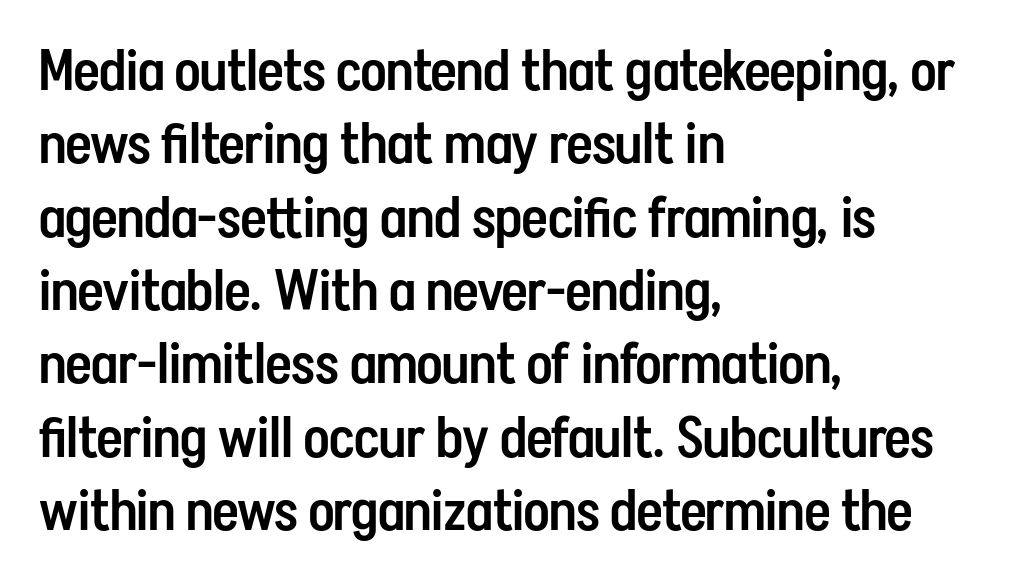
{"serif": "no", "italic": "no", "bold": "semi", "weight": "semibold", "width": "condensed", "stroke_contrast": "low", "x_height": "medium", "monospaced": "no", "underline": "no", "align": "left", "line_spacing": "normal", "line_spacing_ratio": 1.31, "letter_spacing": "normal", "letter_spacing_em": 0.0, "glyph_px": 56}
